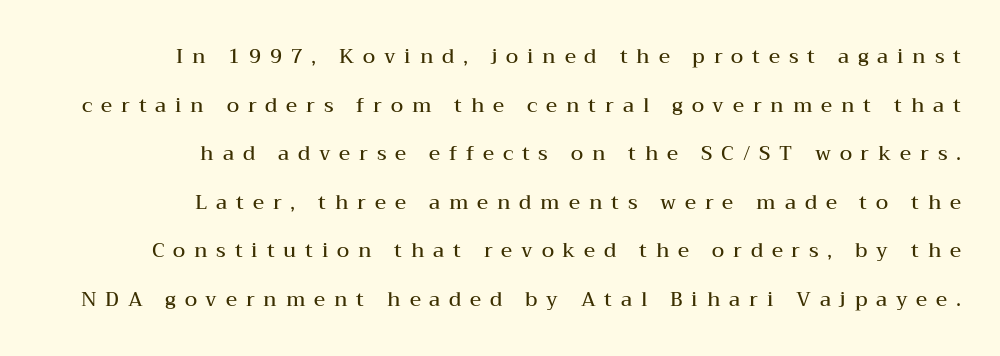
Q: Is the text bold? A: Semi-bold.
Q: Is the text italic (slanted)? A: No, it is upright.
Q: Is the text underlined? A: No.
Q: How is the paragraph aligned? A: Right-aligned.
Q: Is the spacing between letters normal or unusually wide? A: Unusually wide.
Q: Is the spacing between lines tight, normal or loose? A: Loose.
